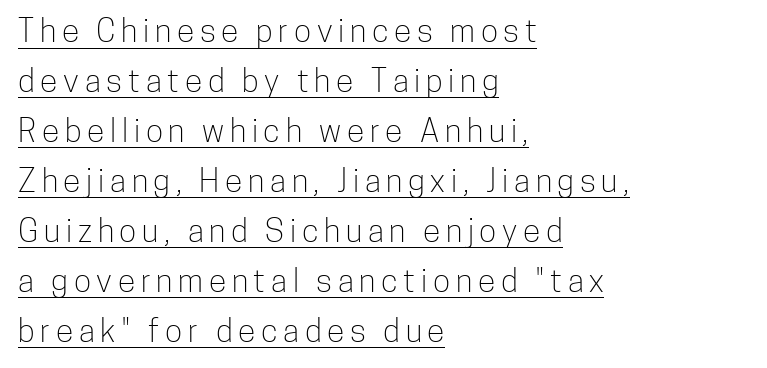
Q: Is the text bold? A: No.
Q: Is the text italic (slanted)? A: No, it is upright.
Q: Is the typeface a serif or a sans-serif typeface? A: Sans-serif.
Q: Is the text underlined? A: Yes.
Q: How is the paragraph aligned? A: Left-aligned.
Q: Is the spacing between lines tight, normal or loose? A: Normal.
Q: Width (condensed, normal, or wide)? A: Condensed.
Q: Stroke contrast? A: Low.
Q: x-height? A: Medium.
Q: Monospaced? A: No.
